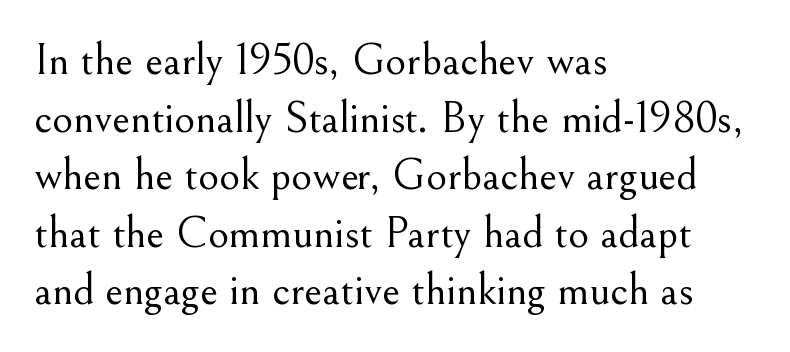
{"serif": "yes", "italic": "no", "bold": "no", "weight": "light", "width": "normal", "stroke_contrast": "medium", "x_height": "small", "monospaced": "no", "underline": "no", "align": "left", "line_spacing": "normal", "line_spacing_ratio": 1.28, "letter_spacing": "normal", "letter_spacing_em": 0.0, "glyph_px": 45}
